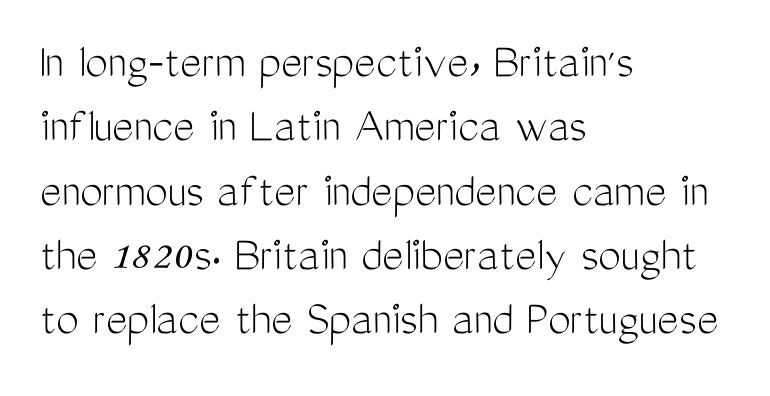
No chunkiness to these letters — they're not bold. Proportional: the letters do not fall into vertical columns. No word sits above an underline. A typesetter would mark this as roman, not italic.
